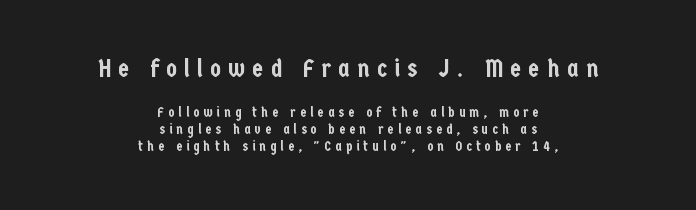
The image shows 25 px text type, upright; set centered, line spacing 1.21x, unusually wide letter spacing (+0.29 em), not underlined; the first (top) block is 1.79x larger.
